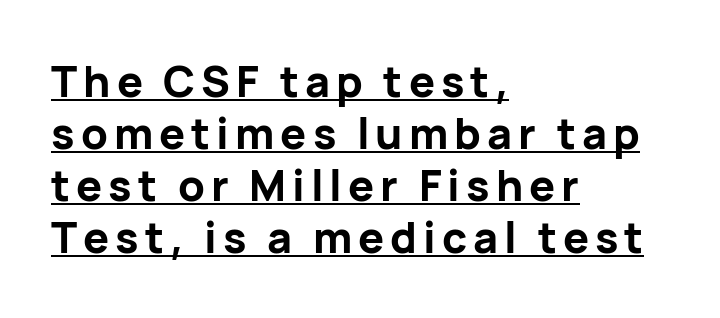
The image shows 43 px bold sans-serif type, upright; set left-aligned, line spacing 1.21x, underlined; low stroke contrast and a medium x-height.
